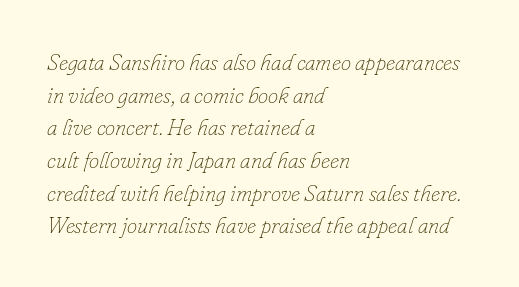
{"italic": "yes", "lean": "right", "slant_degrees": 16, "bold": "no", "underline": "no", "align": "left", "line_spacing": "normal", "line_spacing_ratio": 1.42, "letter_spacing": "normal", "letter_spacing_em": 0.0, "glyph_px": 23}
